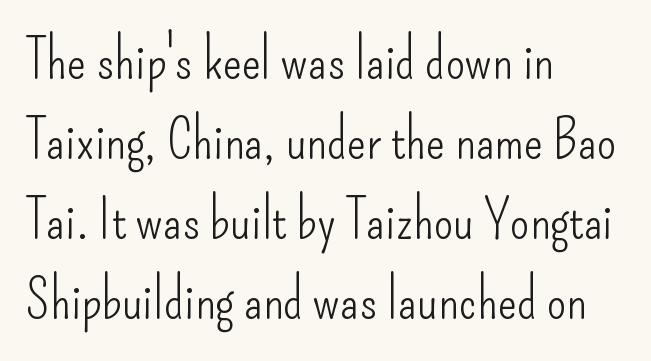
Q: Is the text bold? A: No.
Q: Is the text italic (slanted)? A: No, it is upright.
Q: Is the typeface a serif or a sans-serif typeface? A: Sans-serif.
Q: Is the text underlined? A: No.
Q: How is the paragraph aligned? A: Left-aligned.
Q: Is the spacing between letters normal or unusually wide? A: Normal.
Q: Is the spacing between lines tight, normal or loose? A: Normal.
Q: Width (condensed, normal, or wide)? A: Condensed.
Q: Stroke contrast? A: Low.
Q: x-height? A: Small.
Q: Monospaced? A: No.
